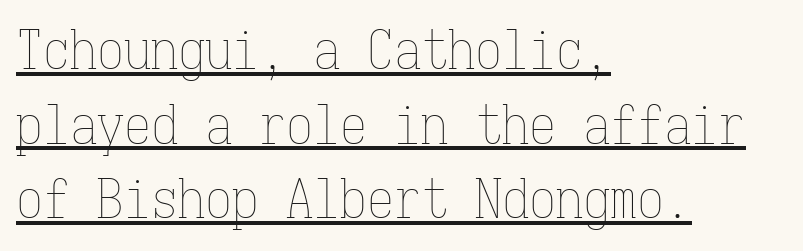
Q: Is the text bold? A: No.
Q: Is the text italic (slanted)? A: No, it is upright.
Q: Is the text underlined? A: Yes.
Q: How is the paragraph aligned? A: Left-aligned.
Q: Is the spacing between letters normal or unusually wide? A: Normal.
Q: Is the spacing between lines tight, normal or loose? A: Normal.
Q: Width (condensed, normal, or wide)? A: Condensed.
Q: Stroke contrast? A: Low.
Q: x-height? A: Medium.
Q: Monospaced? A: Yes.
